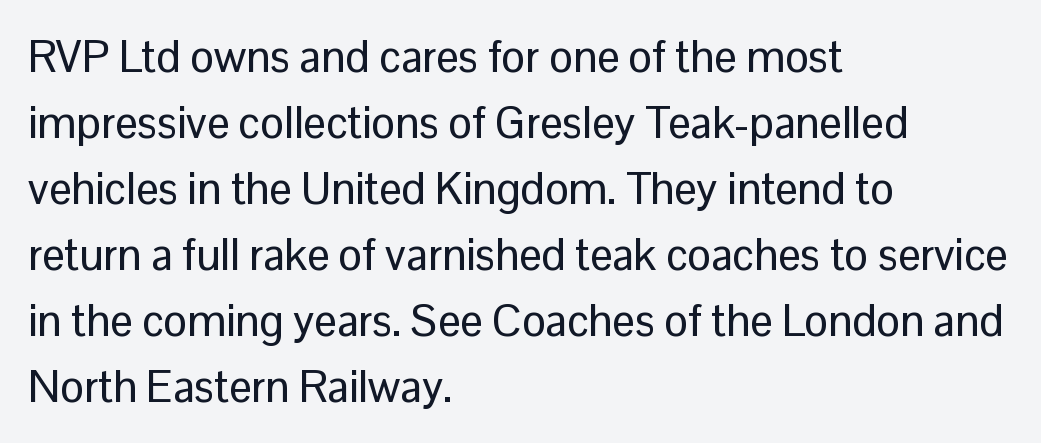
Note the varied advance widths — an 'i' is clearly narrower than an 'm'. This rendering leaves character spacing at its baseline value. Does the type have serifs? No, each stem ends abruptly. Regular leading. A classic flush-left, rag-right setting is used for this passage. If you drew a line through each stem, it would be perfectly vertical.
